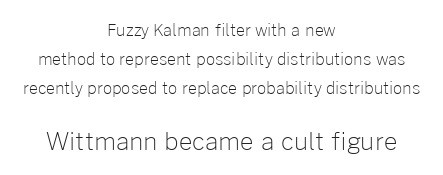
The image shows 24 px text type, upright; set centered, line spacing 1.8x, normal letter spacing, not underlined; the second (bottom) block is 1.5x larger.
